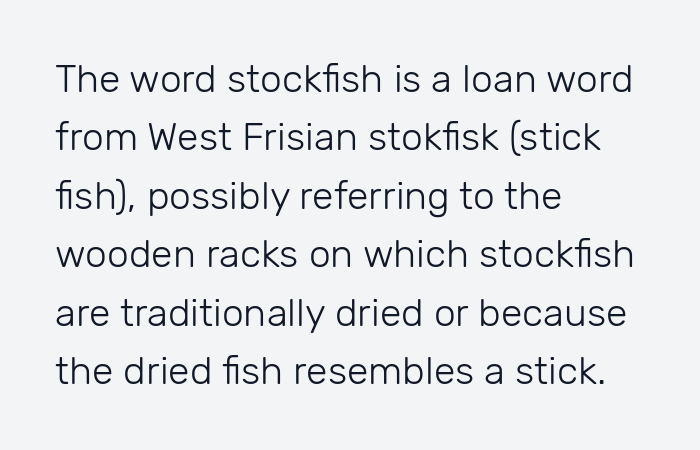
The image shows 39 px light sans-serif type, upright; set left-aligned, normal line spacing (1.5x), normal letter spacing, not underlined; low stroke contrast and a medium x-height.
